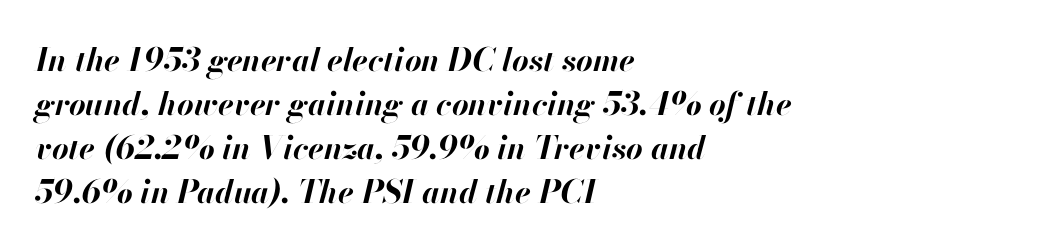
If you measured baseline to baseline, you'd find a middling distance. The font is running at its bold setting. How are the letters spaced? Ordinarily, with no added tracking. The passage shown is typed in a proportional face where columns would drift. Line starts are locked; line ends wander.
